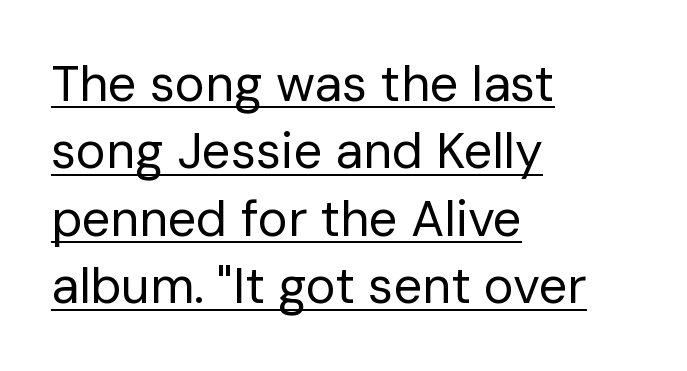
Q: Is the text bold? A: No.
Q: Is the text italic (slanted)? A: No, it is upright.
Q: Is the typeface a serif or a sans-serif typeface? A: Sans-serif.
Q: Is the text underlined? A: Yes.
Q: How is the paragraph aligned? A: Left-aligned.
Q: Is the spacing between letters normal or unusually wide? A: Normal.
Q: Is the spacing between lines tight, normal or loose? A: Normal.
Q: Width (condensed, normal, or wide)? A: Normal.
Q: Stroke contrast? A: Low.
Q: x-height? A: Medium.
Q: Monospaced? A: No.
